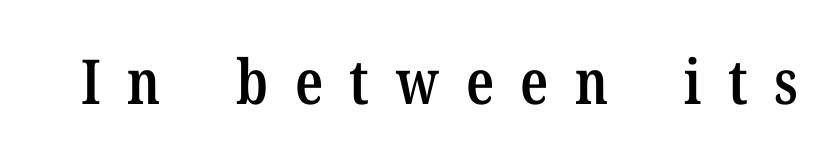
Is there any slant? The stems are plumb. The passage shown is semibold, sitting just below true bold. A typesetter would label this face a serif. Glance below the letters and you will spot only blank space. Compared with typical body copy, the letter spacing here is much looser.
